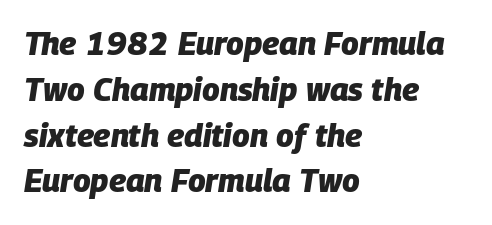
The image shows 32 px heavy type, italic (leaning right); set left-aligned, normal line spacing (1.43x), normal letter spacing, not underlined; low stroke contrast and a large x-height.
